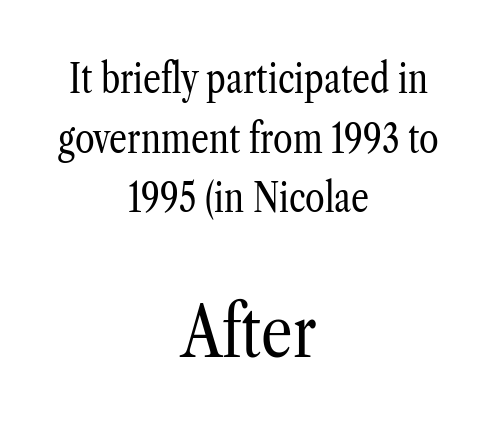
Notice how the passage keeps no hard edge, just a central spine. Heaviness? Minimal to ordinary, like unemphasized prose. Looks like regular typesetting: each glyph gets only the width it needs. Typographically, this falls in the serif category. A clean baseline with only descenders dipping below it. Compared with typical paragraphs, the rows here are spaced about the same.
